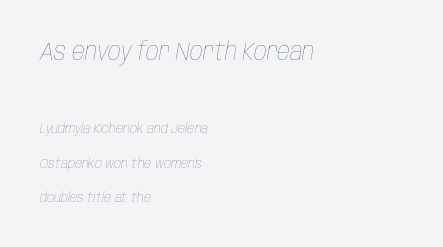
The typesetter chose a ragged-right arrangement here. The letters sit at their default tracking, neither squeezed nor spread. Caption: upper text group enlarged, lower text group reduced. Heft: none added — not bold. The strip under each line holds only bare page.
